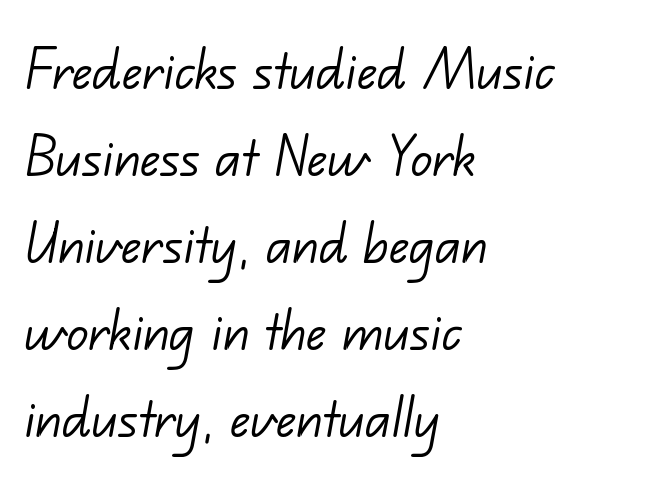
{"serif": "no", "bold": "no", "weight": "light", "width": "normal", "stroke_contrast": "low", "x_height": "small", "monospaced": "no", "underline": "no", "align": "left", "line_spacing": "normal", "line_spacing_ratio": 1.32, "letter_spacing": "normal", "letter_spacing_em": 0.0, "glyph_px": 66}
